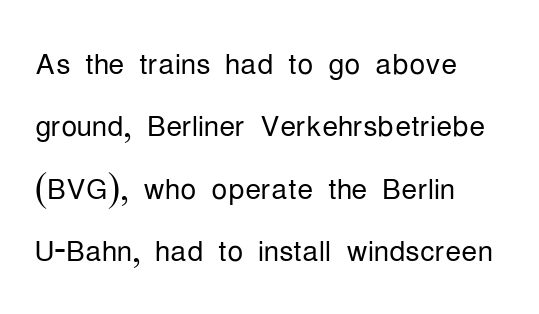
{"serif": "no", "italic": "no", "bold": "no", "weight": "light", "width": "condensed", "stroke_contrast": "low", "x_height": "medium", "monospaced": "no", "underline": "no", "align": "left", "line_spacing": "normal", "line_spacing_ratio": 1.56, "letter_spacing": "normal", "letter_spacing_em": 0.0, "glyph_px": 40}
